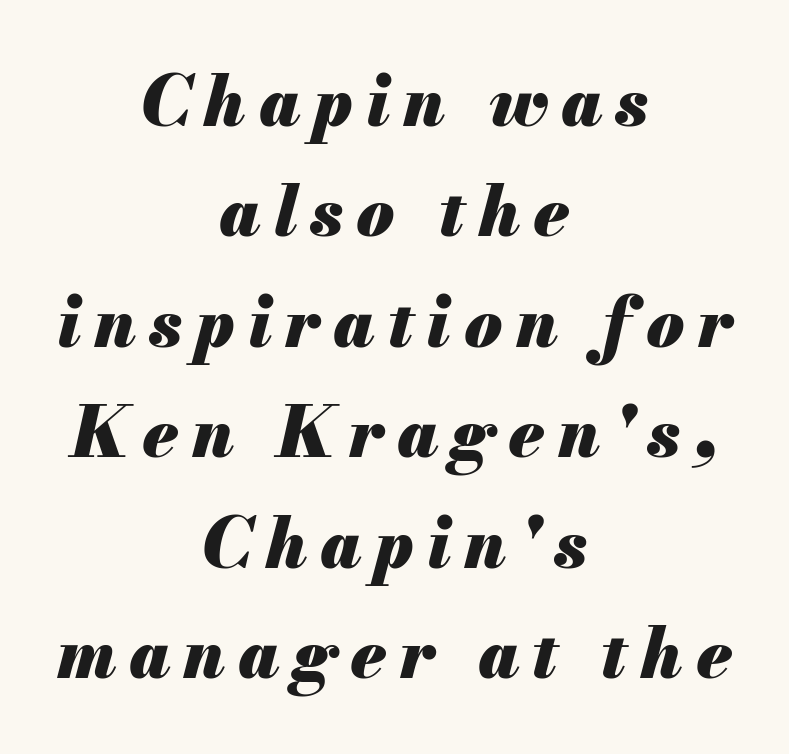
{"italic": "yes", "lean": "right", "slant_degrees": 13, "bold": "yes", "weight": "heavy", "width": "normal", "stroke_contrast": "medium", "x_height": "small", "monospaced": "no", "underline": "no", "align": "center", "line_spacing": "normal", "line_spacing_ratio": 1.6, "glyph_px": 69}
